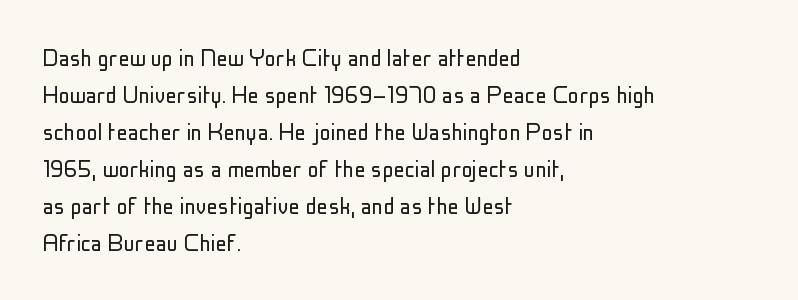
{"serif": "no", "italic": "no", "bold": "no", "weight": "light", "width": "condensed", "stroke_contrast": "low", "x_height": "medium", "monospaced": "no", "underline": "no", "align": "left", "line_spacing": "normal", "line_spacing_ratio": 1.32, "letter_spacing": "normal", "letter_spacing_em": 0.0, "glyph_px": 28}
